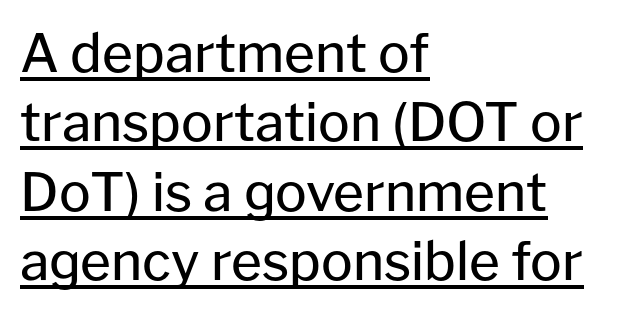
{"serif": "no", "italic": "no", "bold": "no", "weight": "regular", "width": "normal", "stroke_contrast": "low", "x_height": "medium", "monospaced": "no", "underline": "yes", "align": "left", "line_spacing": "normal", "line_spacing_ratio": 1.31, "letter_spacing": "normal", "letter_spacing_em": 0.0, "glyph_px": 53}
